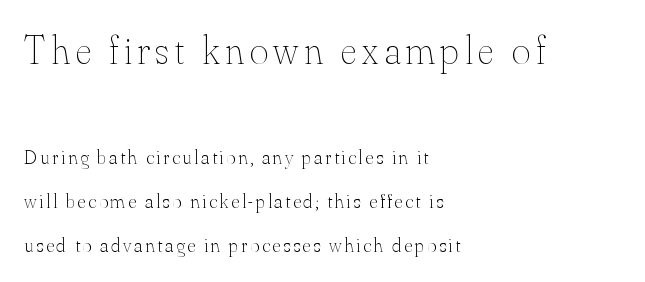
The image shows 40 px thin type, upright; set left-aligned, loose line spacing (2.2x), not underlined; the first (top) block is 2.0x larger; medium stroke contrast and a small x-height.
